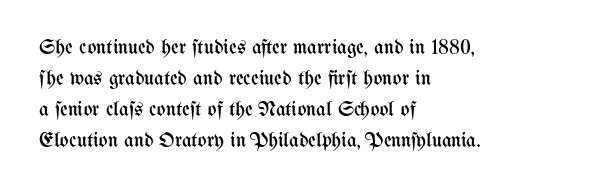
{"italic": "no", "bold": "no", "underline": "no", "align": "left", "line_spacing": "normal", "line_spacing_ratio": 1.47, "letter_spacing": "normal", "letter_spacing_em": 0.0, "glyph_px": 21}
